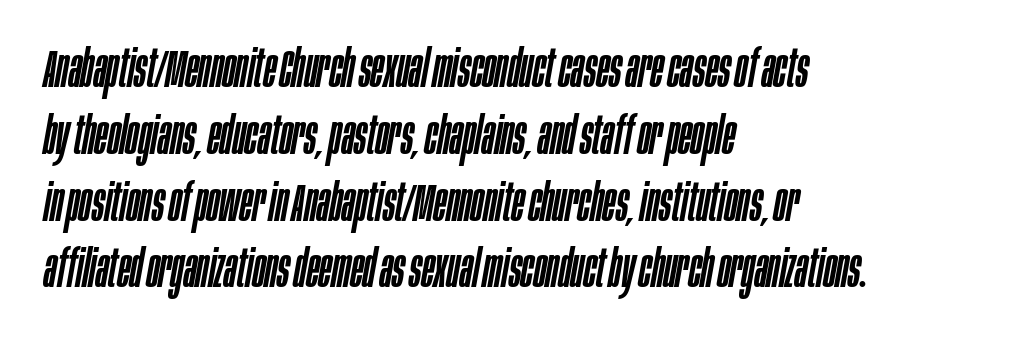
The image shows 53 px condensed type, italic (leaning right); set left-aligned, normal line spacing (1.26x), normal letter spacing, not underlined; low stroke contrast and a large x-height.
